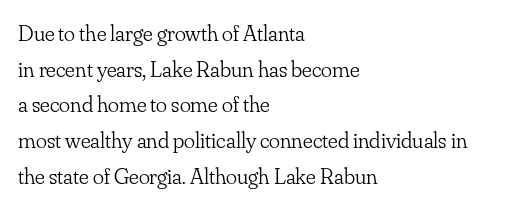
The image shows 23 px text type, upright; set left-aligned, normal line spacing (1.55x), normal letter spacing, not underlined.
